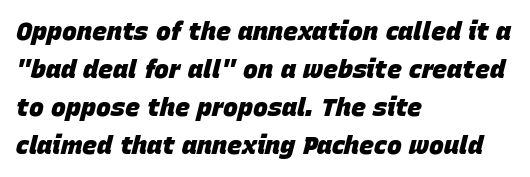
{"italic": "yes", "lean": "right", "slant_degrees": 15, "bold": "yes", "underline": "no", "align": "left", "line_spacing": "normal", "line_spacing_ratio": 1.52, "letter_spacing": "normal", "letter_spacing_em": 0.0, "glyph_px": 25}
